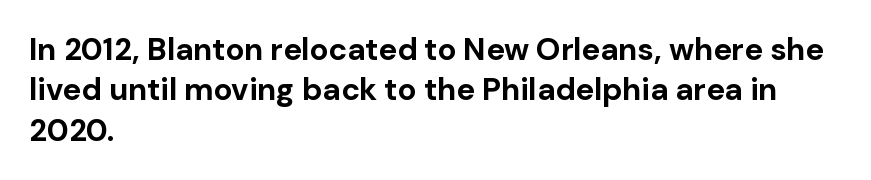
Q: Is the text bold? A: Yes.
Q: Is the text italic (slanted)? A: No, it is upright.
Q: Is the typeface a serif or a sans-serif typeface? A: Sans-serif.
Q: Is the text underlined? A: No.
Q: How is the paragraph aligned? A: Left-aligned.
Q: Is the spacing between letters normal or unusually wide? A: Normal.
Q: Is the spacing between lines tight, normal or loose? A: Normal.
Q: Width (condensed, normal, or wide)? A: Normal.
Q: Stroke contrast? A: Low.
Q: x-height? A: Medium.
Q: Monospaced? A: No.
